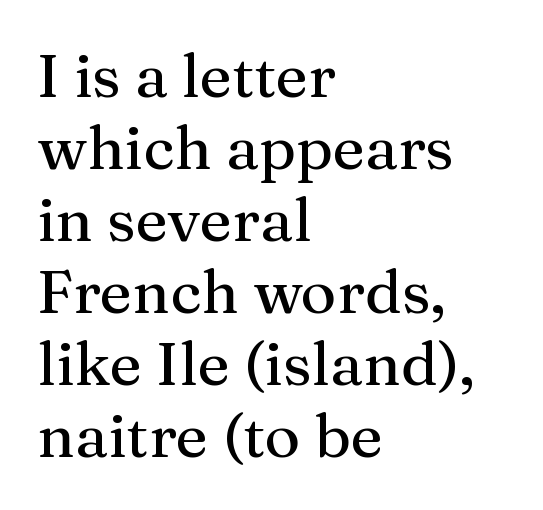
{"serif": "yes", "italic": "no", "width": "normal", "stroke_contrast": "medium", "x_height": "medium", "monospaced": "no", "underline": "no", "align": "left", "line_spacing_ratio": 1.18, "letter_spacing": "normal", "letter_spacing_em": 0.0, "glyph_px": 61}
